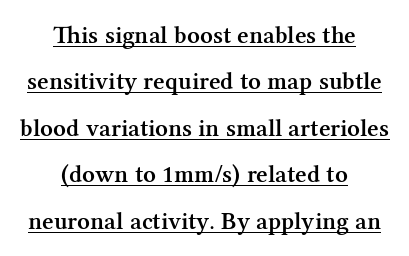
{"italic": "no", "bold": "semi", "underline": "yes", "align": "center", "line_spacing_ratio": 1.86, "letter_spacing": "normal", "letter_spacing_em": 0.0, "glyph_px": 25}
